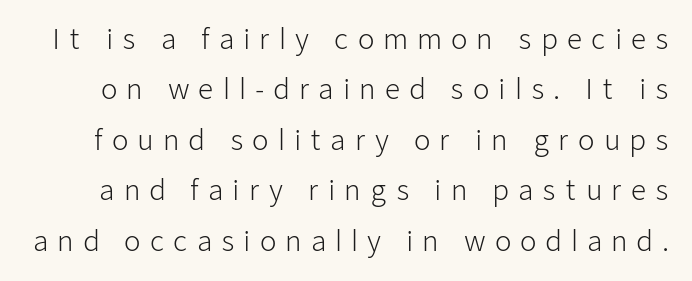
The image shows 27 px text type, upright; set line spacing 1.87x, unusually wide letter spacing (+0.33 em), not underlined.
